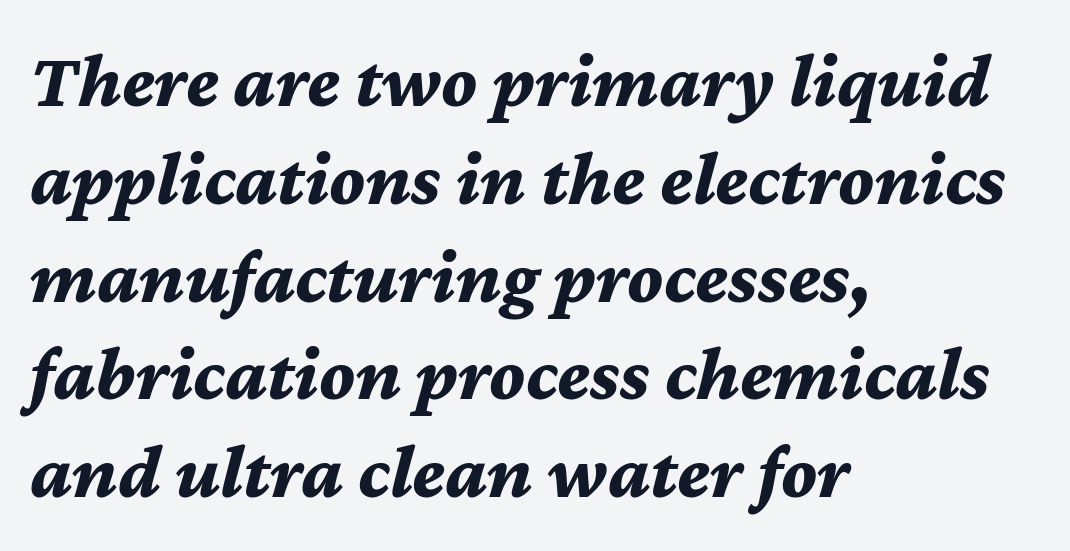
You'd pick this weight for a headline — it's a proper bold. Does the leading feel generous? No, just average. Leftover space on each line is placed entirely after the last word. You could not count columns in this text — the font is proportionally spaced. These lines were composed using italics.
